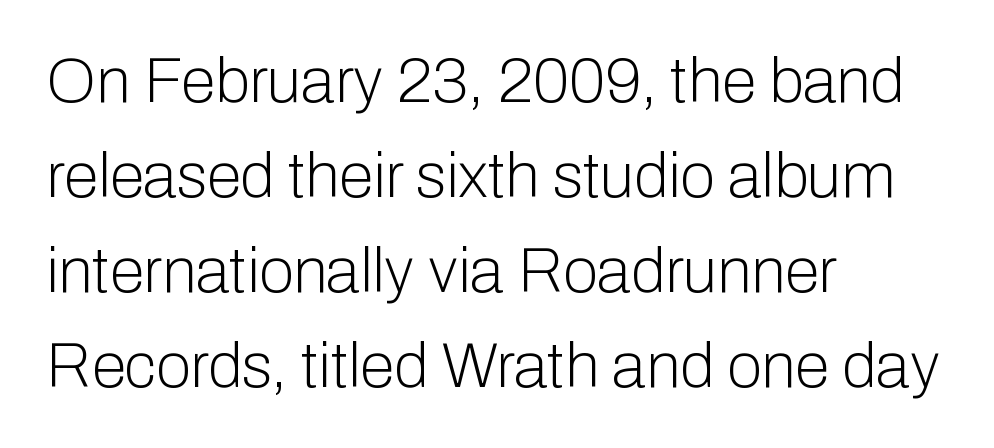
Q: Is the text bold? A: No.
Q: Is the text italic (slanted)? A: No, it is upright.
Q: Is the typeface a serif or a sans-serif typeface? A: Sans-serif.
Q: Is the text underlined? A: No.
Q: How is the paragraph aligned? A: Left-aligned.
Q: Is the spacing between letters normal or unusually wide? A: Normal.
Q: Is the spacing between lines tight, normal or loose? A: Normal.
Q: Width (condensed, normal, or wide)? A: Normal.
Q: Stroke contrast? A: Low.
Q: x-height? A: Medium.
Q: Monospaced? A: No.
